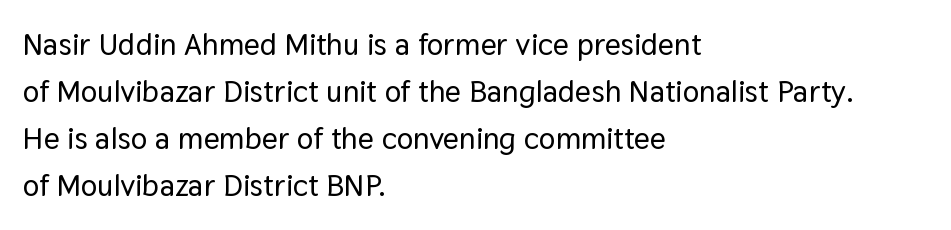
The image shows 31 px sans-serif type, upright; set left-aligned, normal line spacing (1.52x), normal letter spacing, not underlined; low stroke contrast and a medium x-height.
